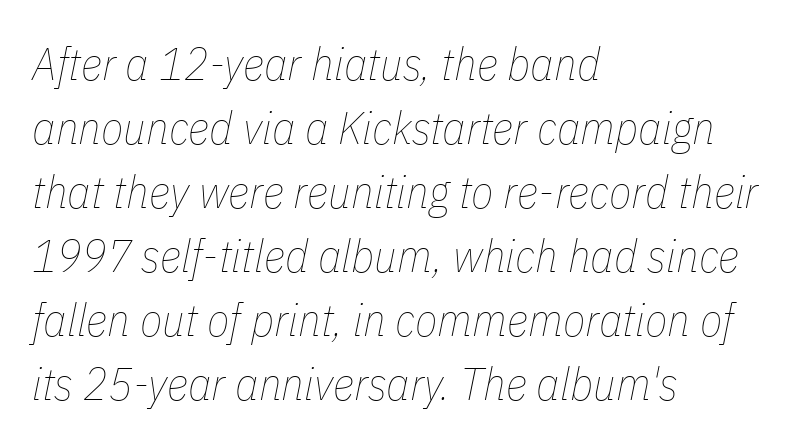
Q: Is the text bold? A: No.
Q: Is the text italic (slanted)? A: Yes, it leans right by about 11 degrees.
Q: Is the text underlined? A: No.
Q: How is the paragraph aligned? A: Left-aligned.
Q: Is the spacing between letters normal or unusually wide? A: Normal.
Q: Is the spacing between lines tight, normal or loose? A: Normal.
Q: Width (condensed, normal, or wide)? A: Condensed.
Q: Stroke contrast? A: Low.
Q: x-height? A: Medium.
Q: Monospaced? A: No.
